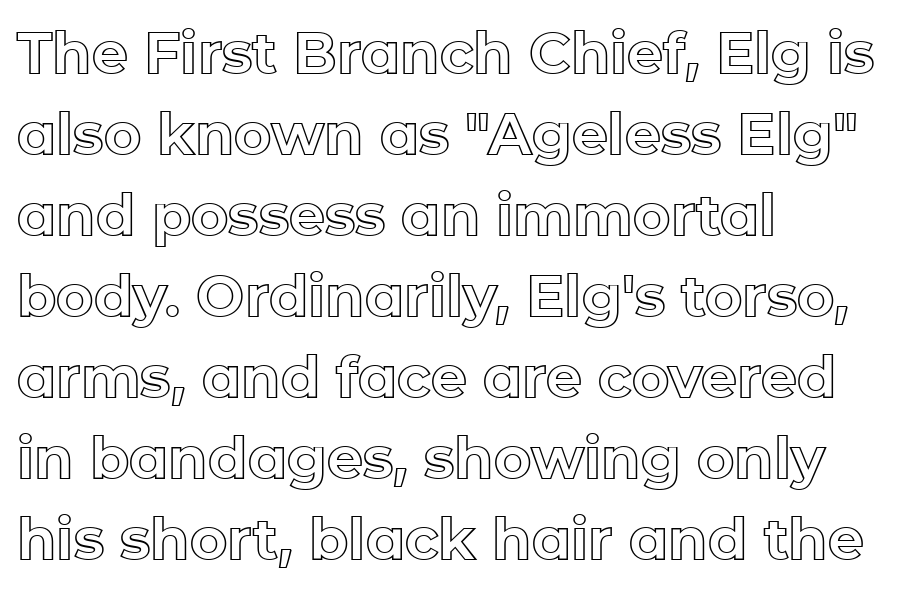
Q: Is the text italic (slanted)? A: No, it is upright.
Q: Is the text underlined? A: No.
Q: How is the paragraph aligned? A: Left-aligned.
Q: Is the spacing between letters normal or unusually wide? A: Normal.
Q: Is the spacing between lines tight, normal or loose? A: Normal.
Q: Width (condensed, normal, or wide)? A: Normal.
Q: x-height? A: Medium.
Q: Monospaced? A: No.
